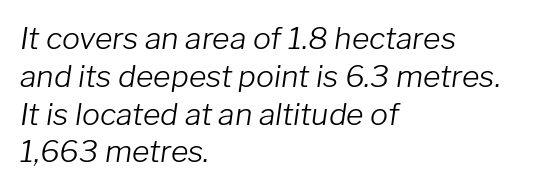
The image shows 30 px light type, italic (leaning right); set left-aligned, normal line spacing (1.26x), normal letter spacing, not underlined; low stroke contrast and a medium x-height.
